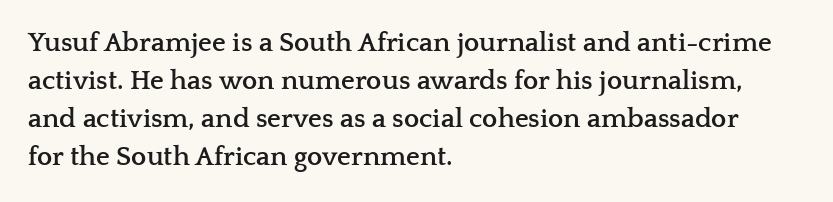
Q: Is the text bold? A: Yes.
Q: Is the text italic (slanted)? A: No, it is upright.
Q: Is the text underlined? A: No.
Q: How is the paragraph aligned? A: Left-aligned.
Q: Is the spacing between letters normal or unusually wide? A: Normal.
Q: Is the spacing between lines tight, normal or loose? A: Normal.
